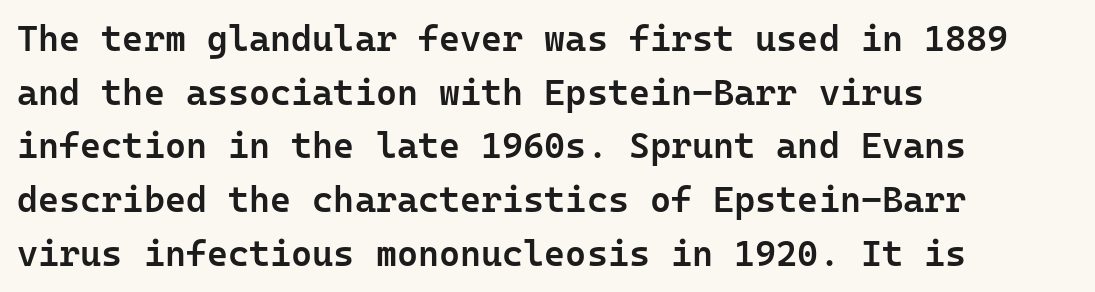
The image shows 36 px semibold sans-serif type, upright, monospaced; set left-aligned, normal line spacing (1.49x), normal letter spacing, not underlined; low stroke contrast and a medium x-height.
